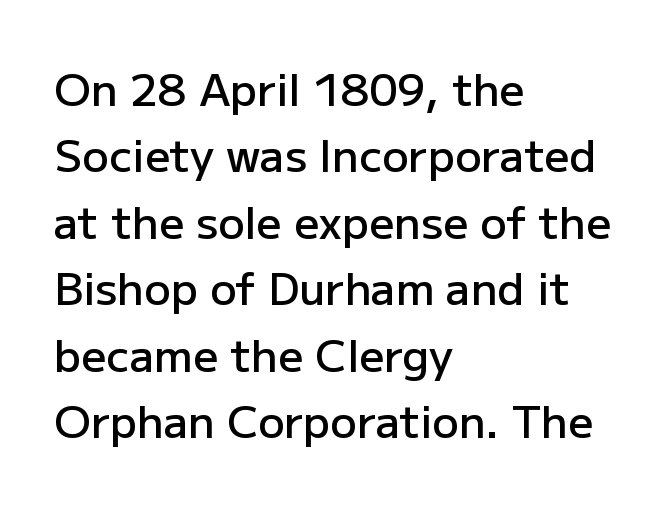
The image shows 44 px semibold sans-serif type, upright; set left-aligned, normal line spacing (1.51x), normal letter spacing, not underlined; low stroke contrast and a medium x-height.
